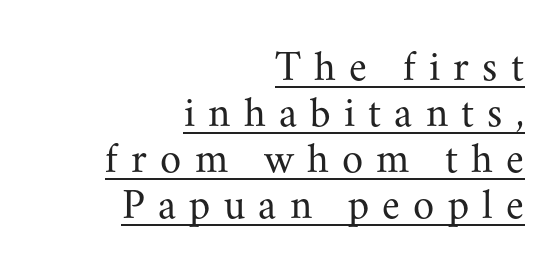
The image shows 43 px regular-weight serif type, upright; set right-aligned, tight line spacing (1.07x), unusually wide letter spacing (+0.31 em), underlined; medium stroke contrast and a small x-height.
